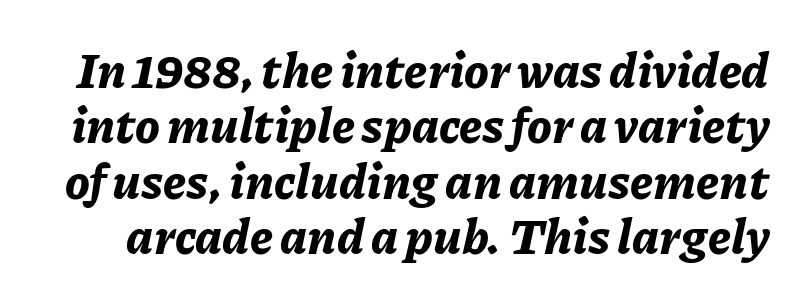
{"italic": "yes", "lean": "right", "slant_degrees": 11, "bold": "yes", "weight": "bold", "width": "normal", "stroke_contrast": "low", "x_height": "medium", "monospaced": "no", "underline": "no", "line_spacing": "tight", "line_spacing_ratio": 1.13, "letter_spacing": "normal", "letter_spacing_em": 0.0, "glyph_px": 49}
